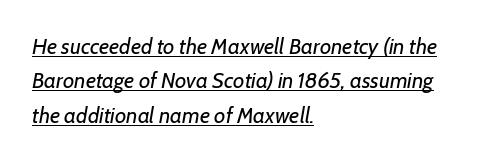
{"italic": "yes", "lean": "right", "slant_degrees": 7, "bold": "no", "underline": "yes", "align": "left", "line_spacing": "normal", "line_spacing_ratio": 1.56, "letter_spacing": "normal", "letter_spacing_em": 0.0, "glyph_px": 22}
